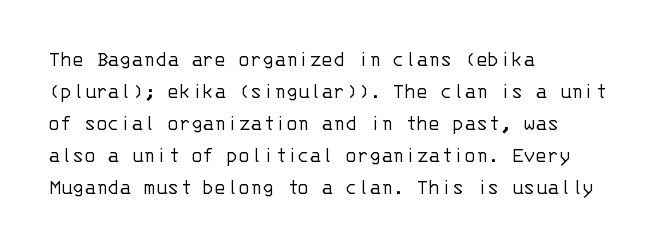
{"italic": "no", "bold": "no", "underline": "no", "align": "left", "line_spacing": "normal", "line_spacing_ratio": 1.45, "letter_spacing": "normal", "letter_spacing_em": 0.0, "glyph_px": 22}
